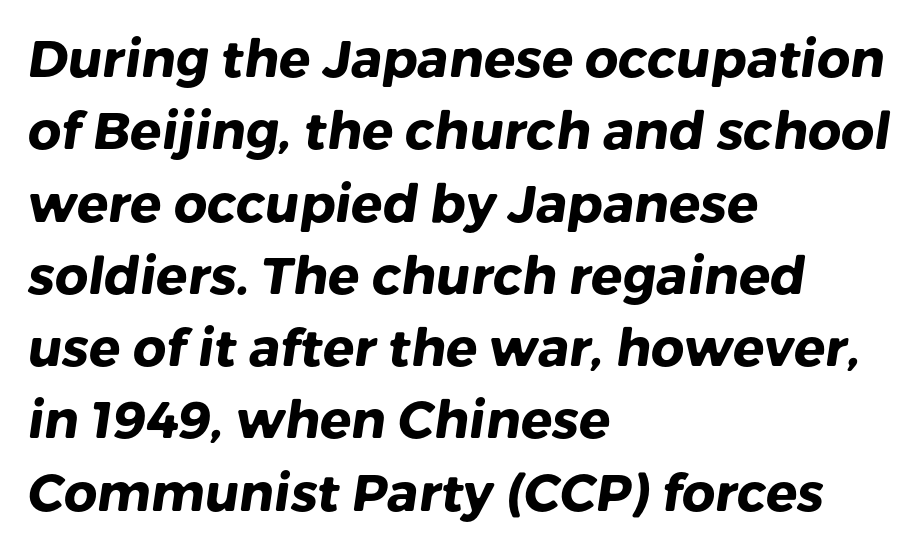
Q: Is the text bold? A: Yes.
Q: Is the typeface a serif or a sans-serif typeface? A: Sans-serif.
Q: Is the text underlined? A: No.
Q: How is the paragraph aligned? A: Left-aligned.
Q: Is the spacing between letters normal or unusually wide? A: Normal.
Q: Is the spacing between lines tight, normal or loose? A: Normal.
Q: Width (condensed, normal, or wide)? A: Normal.
Q: Stroke contrast? A: Low.
Q: x-height? A: Medium.
Q: Monospaced? A: No.
